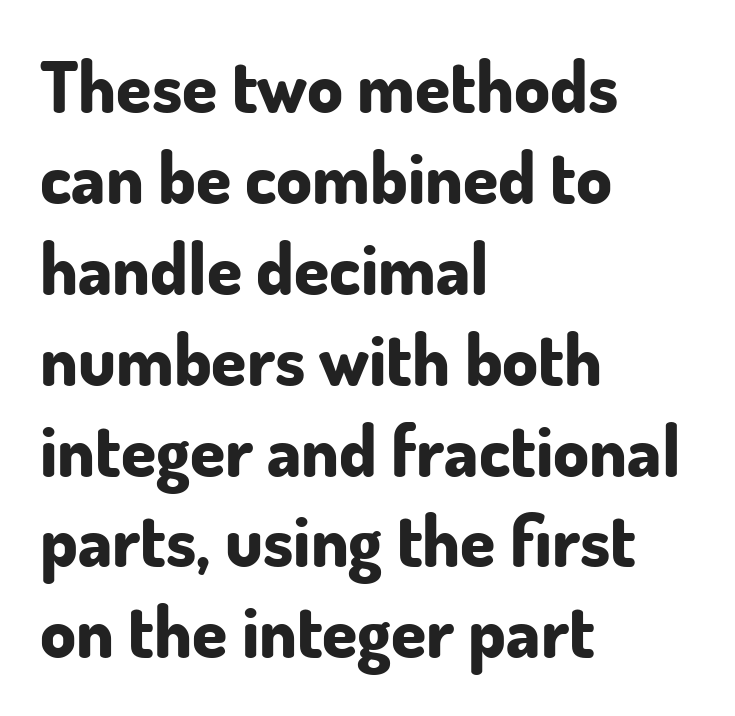
Q: Is the text bold? A: Yes.
Q: Is the text italic (slanted)? A: No, it is upright.
Q: Is the typeface a serif or a sans-serif typeface? A: Sans-serif.
Q: Is the text underlined? A: No.
Q: How is the paragraph aligned? A: Left-aligned.
Q: Is the spacing between letters normal or unusually wide? A: Normal.
Q: Is the spacing between lines tight, normal or loose? A: Normal.
Q: Width (condensed, normal, or wide)? A: Normal.
Q: Stroke contrast? A: Low.
Q: x-height? A: Small.
Q: Monospaced? A: No.
